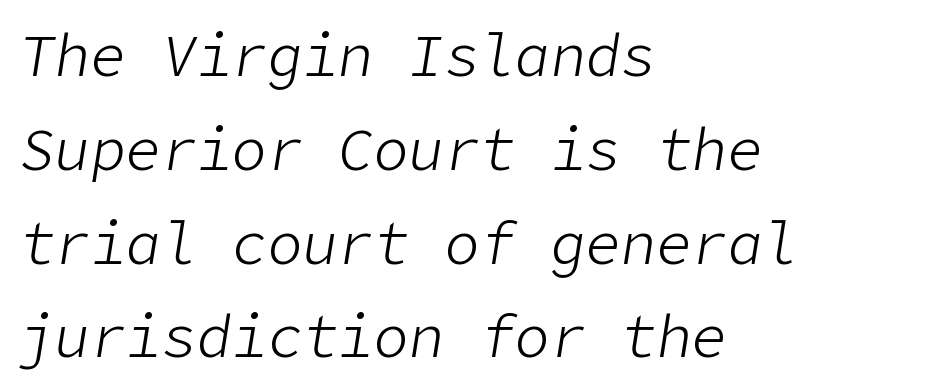
Q: Is the text bold? A: No.
Q: Is the text italic (slanted)? A: Yes, it leans right by about 9 degrees.
Q: Is the text underlined? A: No.
Q: How is the paragraph aligned? A: Left-aligned.
Q: Is the spacing between letters normal or unusually wide? A: Normal.
Q: Is the spacing between lines tight, normal or loose? A: Normal.
Q: Width (condensed, normal, or wide)? A: Normal.
Q: Stroke contrast? A: Low.
Q: x-height? A: Medium.
